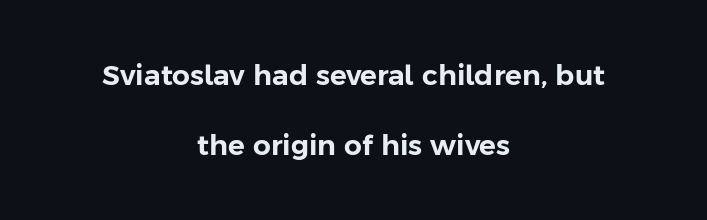
The image shows 28 px sans-serif type, upright; set centered, loose line spacing (2.49x), normal letter spacing, not underlined; low stroke contrast and a medium x-height.
